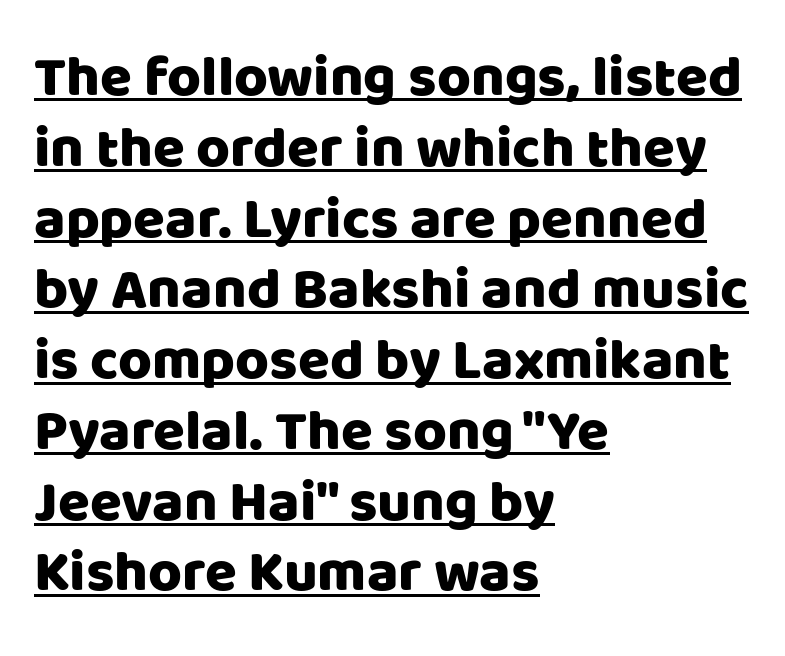
Q: Is the text italic (slanted)? A: No, it is upright.
Q: Is the typeface a serif or a sans-serif typeface? A: Sans-serif.
Q: Is the text underlined? A: Yes.
Q: How is the paragraph aligned? A: Left-aligned.
Q: Is the spacing between letters normal or unusually wide? A: Normal.
Q: Width (condensed, normal, or wide)? A: Normal.
Q: Stroke contrast? A: Low.
Q: x-height? A: Large.
Q: Monospaced? A: No.
